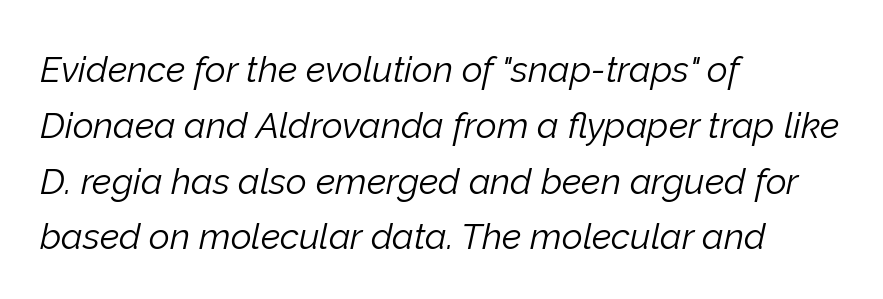
The ragged edge is on the right, which tells us the setting is flush left. Underline: absent. Students, observe: this is what conventionally led text looks like. Letter spacing: default.
